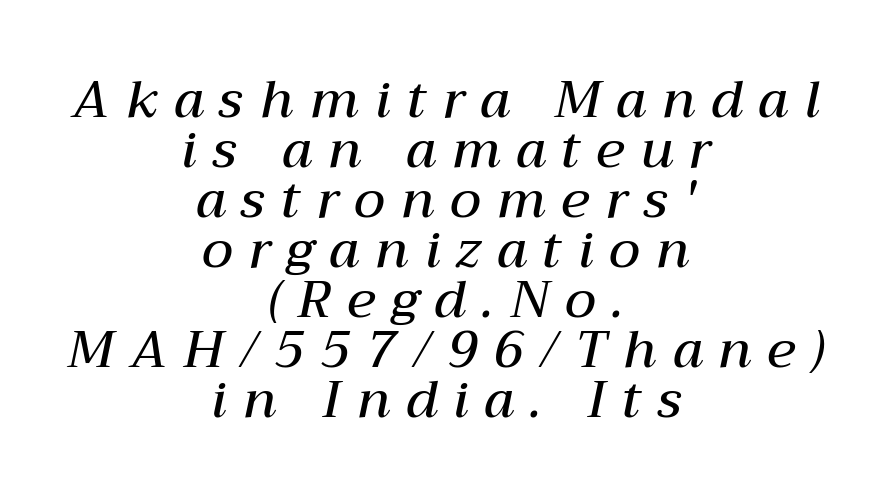
The image shows 52 px semibold type, italic (leaning right); set centered, tight line spacing (0.96x), unusually wide letter spacing (+0.31 em), not underlined; medium stroke contrast and a medium x-height.
